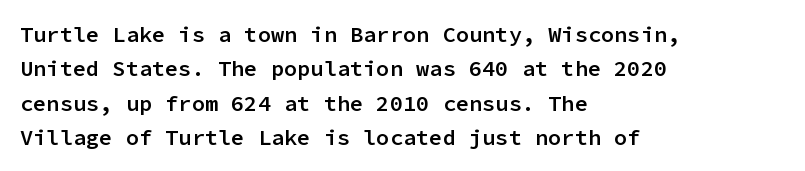
{"italic": "no", "bold": "semi", "underline": "no", "align": "left", "line_spacing": "normal", "line_spacing_ratio": 1.56, "letter_spacing": "normal", "letter_spacing_em": 0.0, "glyph_px": 22}
